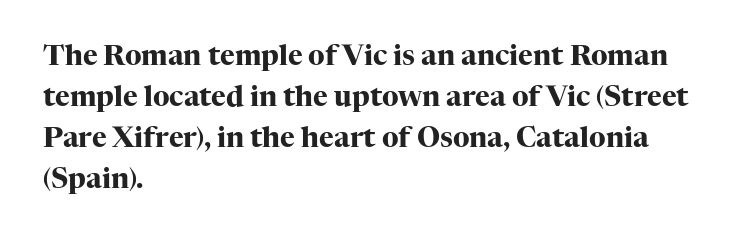
The image shows 28 px heavy serif type, upright; set left-aligned, normal line spacing (1.47x), normal letter spacing, not underlined; high stroke contrast and a medium x-height.
